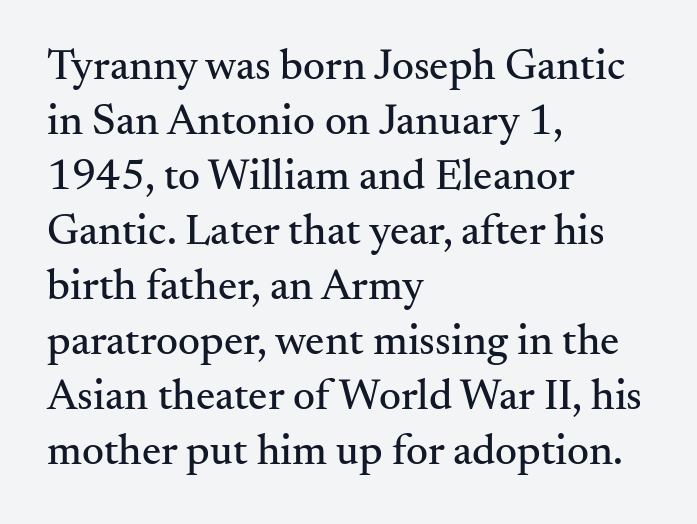
Q: Is the text italic (slanted)? A: No, it is upright.
Q: Is the typeface a serif or a sans-serif typeface? A: Serif.
Q: Is the text underlined? A: No.
Q: How is the paragraph aligned? A: Left-aligned.
Q: Is the spacing between letters normal or unusually wide? A: Normal.
Q: Is the spacing between lines tight, normal or loose? A: Normal.
Q: Width (condensed, normal, or wide)? A: Normal.
Q: Stroke contrast? A: Medium.
Q: x-height? A: Small.
Q: Monospaced? A: No.
